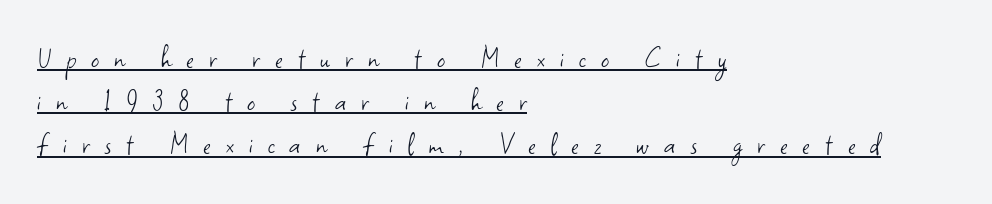
This sample has the flowing, uneven cadence of proportional lettering. Line beginnings align vertically; line endings do not. Type style note: lacks serifs. In terms of letterspacing, this is a distinctly airy, spread setting.
